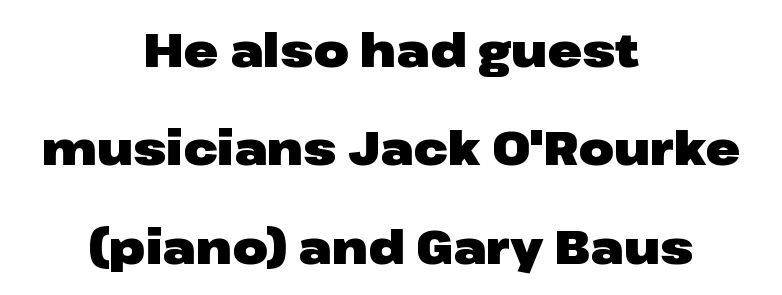
Q: Is the text bold? A: Yes.
Q: Is the text italic (slanted)? A: No, it is upright.
Q: Is the typeface a serif or a sans-serif typeface? A: Sans-serif.
Q: Is the text underlined? A: No.
Q: How is the paragraph aligned? A: Centered.
Q: Is the spacing between letters normal or unusually wide? A: Normal.
Q: Is the spacing between lines tight, normal or loose? A: Loose.
Q: Width (condensed, normal, or wide)? A: Wide.
Q: Stroke contrast? A: Low.
Q: x-height? A: Medium.
Q: Monospaced? A: No.
